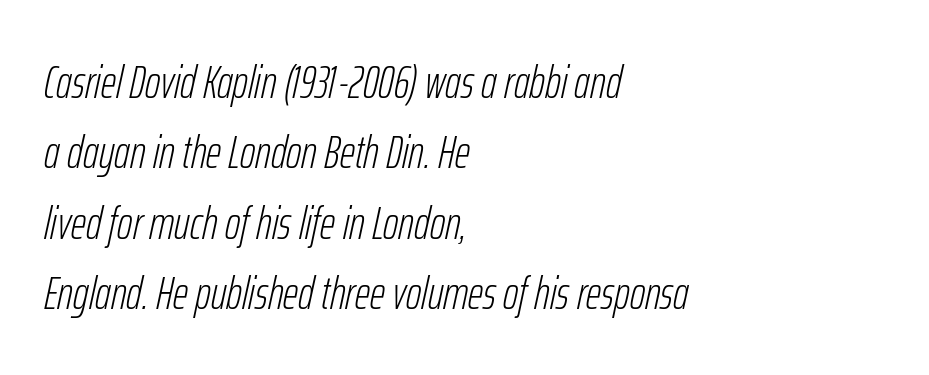
The image shows 47 px light, condensed type, italic (leaning right); set left-aligned, normal line spacing (1.5x), normal letter spacing, not underlined; low stroke contrast and a medium x-height.
